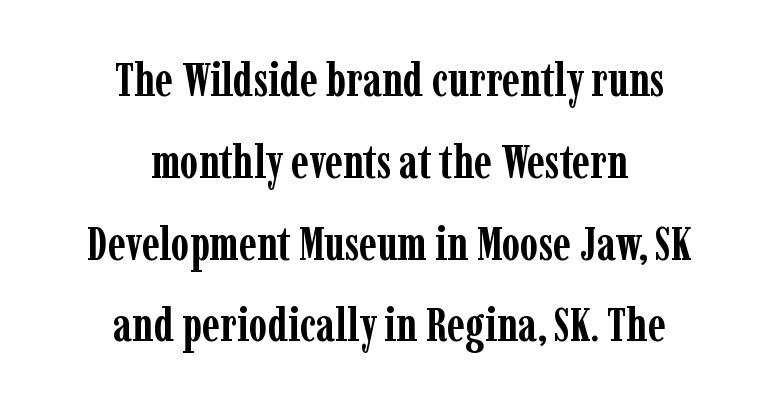
Q: Is the text bold? A: Yes.
Q: Is the text italic (slanted)? A: No, it is upright.
Q: Is the typeface a serif or a sans-serif typeface? A: Serif.
Q: Is the text underlined? A: No.
Q: How is the paragraph aligned? A: Centered.
Q: Is the spacing between letters normal or unusually wide? A: Normal.
Q: Width (condensed, normal, or wide)? A: Condensed.
Q: Stroke contrast? A: Low.
Q: x-height? A: Medium.
Q: Monospaced? A: No.
